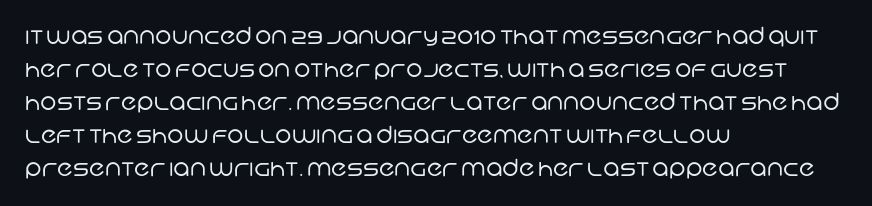
Q: Is the text bold? A: No.
Q: Is the text underlined? A: No.
Q: How is the paragraph aligned? A: Left-aligned.
Q: Is the spacing between letters normal or unusually wide? A: Normal.
Q: Is the spacing between lines tight, normal or loose? A: Normal.
